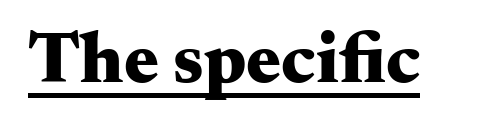
Q: Is the text bold? A: Yes.
Q: Is the text italic (slanted)? A: No, it is upright.
Q: Is the typeface a serif or a sans-serif typeface? A: Serif.
Q: Is the text underlined? A: Yes.
Q: Is the spacing between letters normal or unusually wide? A: Normal.
Q: Width (condensed, normal, or wide)? A: Wide.
Q: Stroke contrast? A: Medium.
Q: x-height? A: Small.
Q: Monospaced? A: No.
